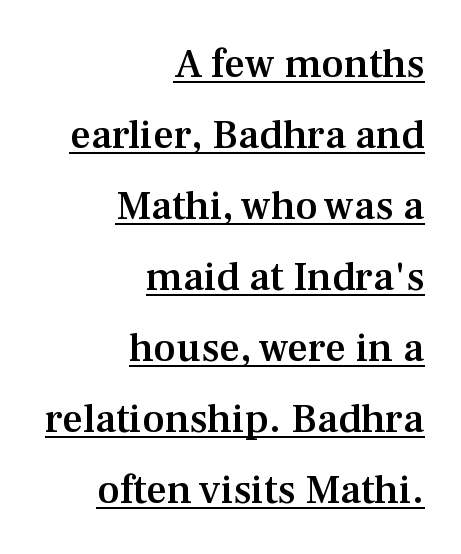
The image shows 41 px semibold serif type, upright; set right-aligned, line spacing 1.73x, normal letter spacing, underlined; medium stroke contrast and a medium x-height.
